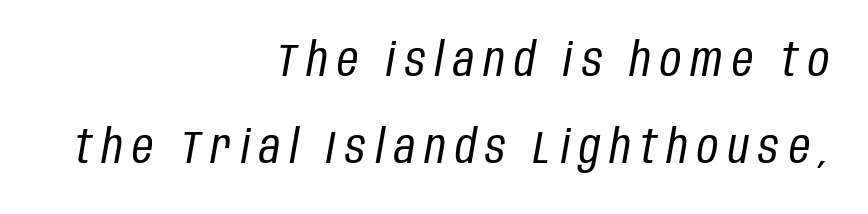
Is this a heavy cut? Hardly; it is regular or lighter. The gaps between neighbouring characters are conspicuously large. Typeset ragged left — the right edge is the straight one. Is this a fixed-width face? No — the glyphs have proportional, varying widths. The string is rendered with underlining switched off. It's the slanting kind of type.
